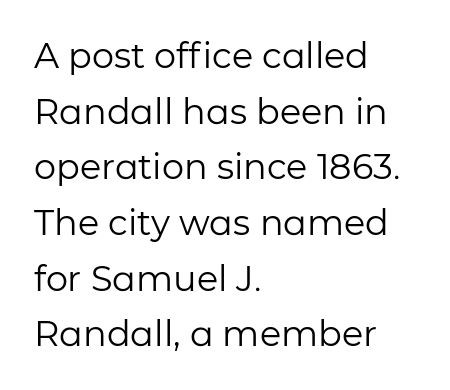
{"serif": "no", "italic": "no", "bold": "no", "weight": "regular", "width": "normal", "stroke_contrast": "low", "x_height": "medium", "monospaced": "no", "underline": "no", "align": "left", "line_spacing": "normal", "line_spacing_ratio": 1.59, "letter_spacing": "normal", "letter_spacing_em": 0.0, "glyph_px": 35}
